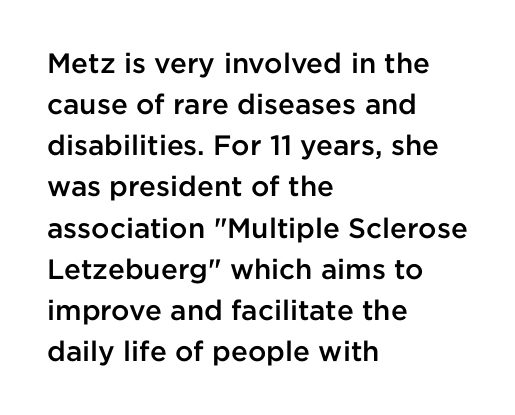
Q: Is the text bold? A: Semi-bold.
Q: Is the text italic (slanted)? A: No, it is upright.
Q: Is the typeface a serif or a sans-serif typeface? A: Sans-serif.
Q: Is the text underlined? A: No.
Q: How is the paragraph aligned? A: Left-aligned.
Q: Is the spacing between letters normal or unusually wide? A: Normal.
Q: Is the spacing between lines tight, normal or loose? A: Normal.
Q: Width (condensed, normal, or wide)? A: Normal.
Q: Stroke contrast? A: Low.
Q: x-height? A: Medium.
Q: Monospaced? A: No.
